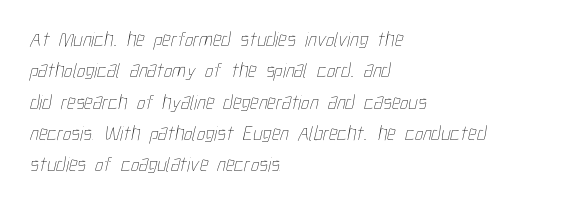
Horizontally, the lines are justified to the leading edge only. The space directly below the letters is spotless. There is no visible air inserted between adjacent glyphs. The face looks like a standard text weight, possibly lighter.
